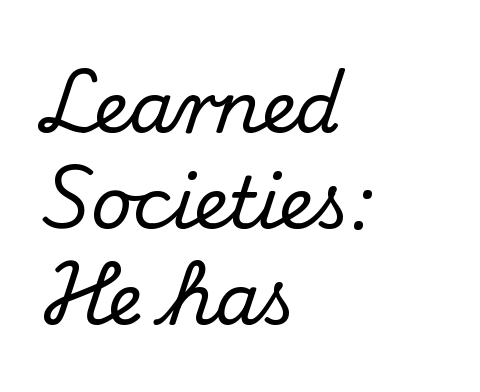
The image shows 71 px serif type; set left-aligned, normal line spacing (1.35x), normal letter spacing, not underlined; medium stroke contrast and a small x-height.
